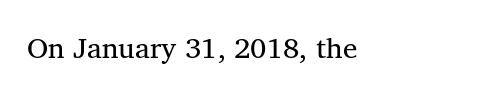
Q: Is the text bold? A: No.
Q: Is the text italic (slanted)? A: No, it is upright.
Q: Is the typeface a serif or a sans-serif typeface? A: Serif.
Q: Is the text underlined? A: No.
Q: Is the spacing between letters normal or unusually wide? A: Normal.
Q: Width (condensed, normal, or wide)? A: Normal.
Q: Stroke contrast? A: Medium.
Q: x-height? A: Medium.
Q: Monospaced? A: No.
